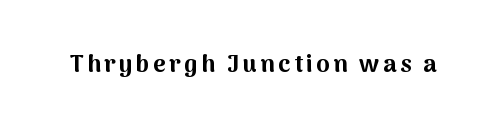
The image shows 24 px bold type, upright; set not underlined.
